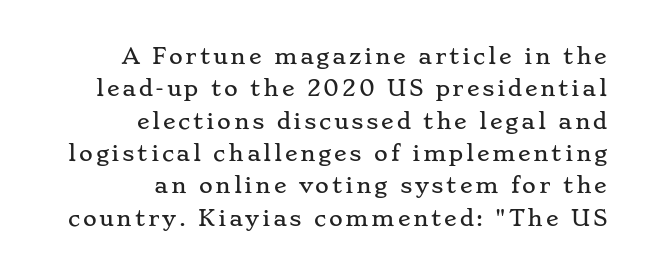
Compared with a flush-left layout, this one pins lines to the opposite, right side. Nobody drew a line under any word here. This sample uses an upright cut, with every glyph sitting square on the baseline. Summary of vertical rhythm: regular, with standard interline spacing.
